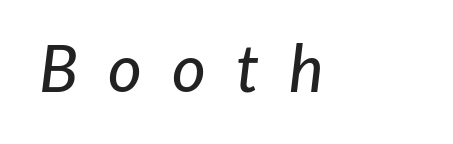
The gap between lines stays unmarked. You could not count columns in this text — the font is proportionally spaced. Is the type slanted? Yes — the strokes lean at a clear angle. Inter-character spacing is expanded well beyond the font's built-in metrics.
